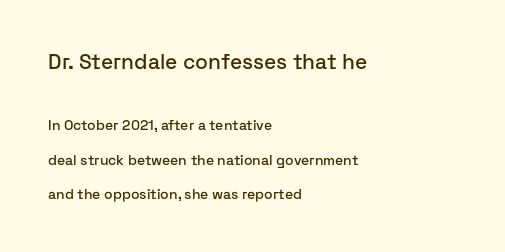
Q: Is the text italic (slanted)? A: No, it is upright.
Q: Is the text underlined? A: No.
Q: How is the paragraph aligned? A: Left-aligned.
Q: Is the spacing between letters normal or unusually wide? A: Normal.
Q: Is the spacing between lines tight, normal or loose? A: Loose.
Q: Which block of text is set in a larger size, the first (top) or the second (bottom)? A: The first (top) one.
